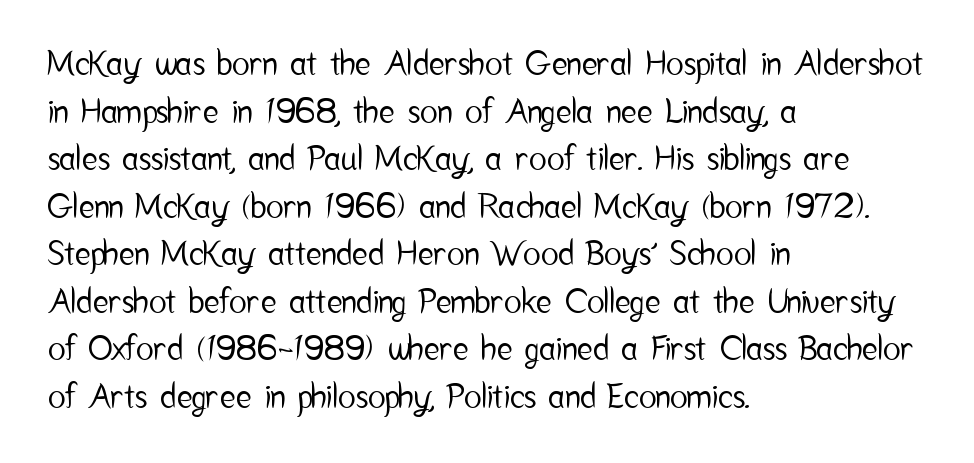
Q: Is the text italic (slanted)? A: No, it is upright.
Q: Is the typeface a serif or a sans-serif typeface? A: Sans-serif.
Q: Is the text underlined? A: No.
Q: How is the paragraph aligned? A: Left-aligned.
Q: Is the spacing between letters normal or unusually wide? A: Normal.
Q: Is the spacing between lines tight, normal or loose? A: Normal.
Q: Width (condensed, normal, or wide)? A: Condensed.
Q: Stroke contrast? A: Low.
Q: x-height? A: Medium.
Q: Monospaced? A: No.
